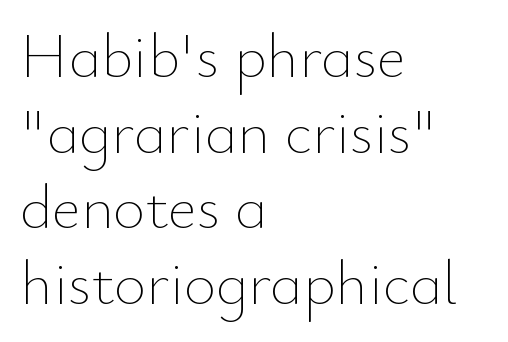
Q: Is the text bold? A: No.
Q: Is the text italic (slanted)? A: No, it is upright.
Q: Is the text underlined? A: No.
Q: How is the paragraph aligned? A: Left-aligned.
Q: Is the spacing between letters normal or unusually wide? A: Normal.
Q: Width (condensed, normal, or wide)? A: Normal.
Q: Stroke contrast? A: Low.
Q: x-height? A: Small.
Q: Monospaced? A: No.
